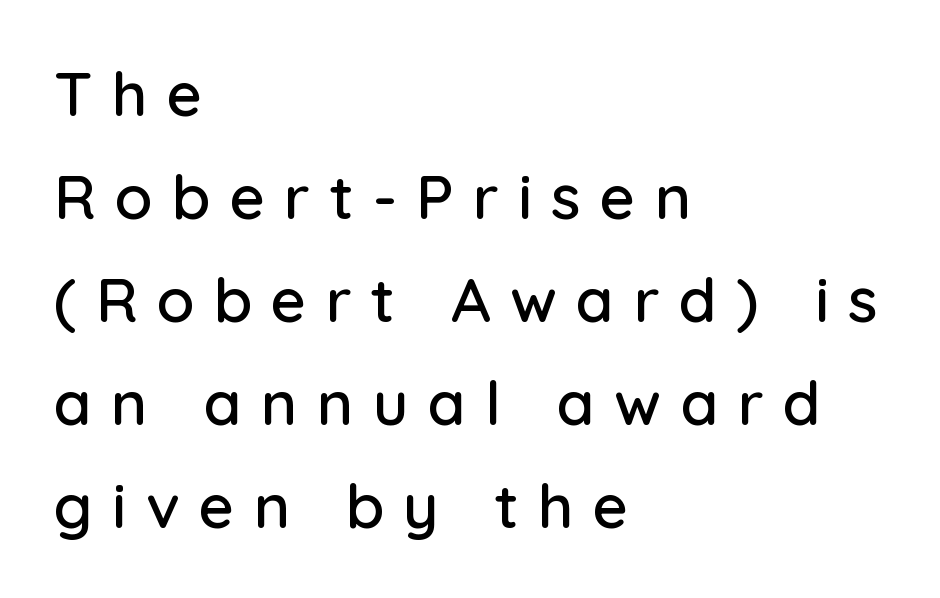
These lines sit exactly where default settings would place them. The line texture is sparse and dotted thanks to wide tracking. The rendering uses natural spacing where letterforms have individual widths. Every character sits straight up, as roman type does.
